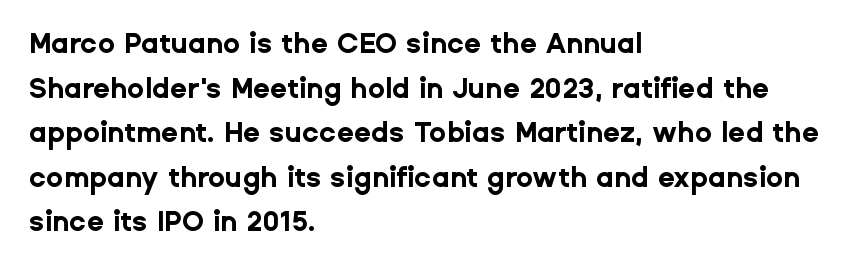
{"serif": "no", "italic": "no", "bold": "yes", "weight": "bold", "width": "normal", "stroke_contrast": "low", "x_height": "medium", "monospaced": "no", "underline": "no", "align": "left", "line_spacing": "normal", "line_spacing_ratio": 1.59, "letter_spacing": "normal", "letter_spacing_em": 0.0, "glyph_px": 28}
